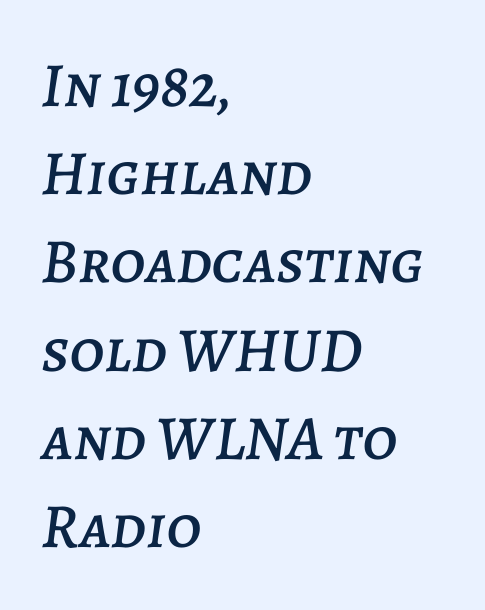
The image shows 63 px text type, italic (leaning right); set left-aligned, normal line spacing (1.4x), normal letter spacing, not underlined; low stroke contrast and a large x-height.
